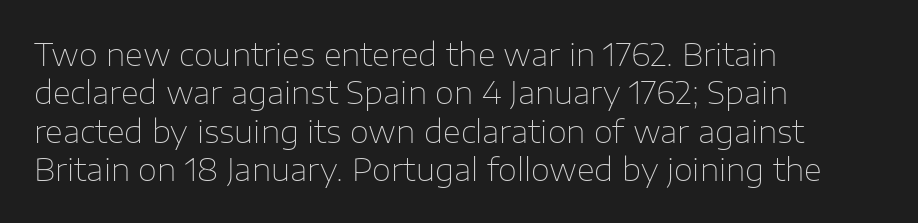
Compared with a centered layout, this one pins lines to the left instead. Here the designer chose a conventional face with non-uniform glyph widths. Short note: letters normally spaced. The font is comparable to plain body text, perhaps lighter. Italic? Not at all — the glyphs are vertical. Check the space under the baseline: it is left empty.
